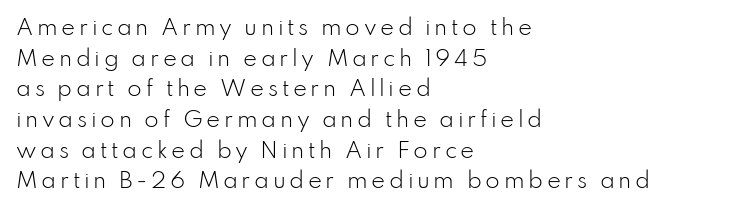
The image shows 21 px text type, upright; set left-aligned, normal line spacing (1.46x), not underlined.
